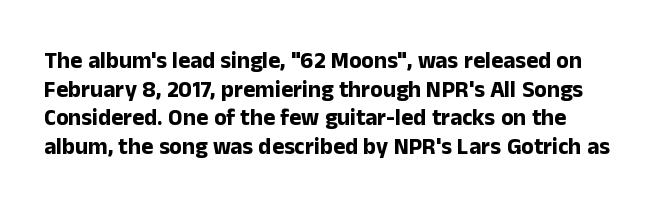
Q: Is the text bold? A: Yes.
Q: Is the text italic (slanted)? A: No, it is upright.
Q: Is the text underlined? A: No.
Q: Is the spacing between letters normal or unusually wide? A: Normal.
